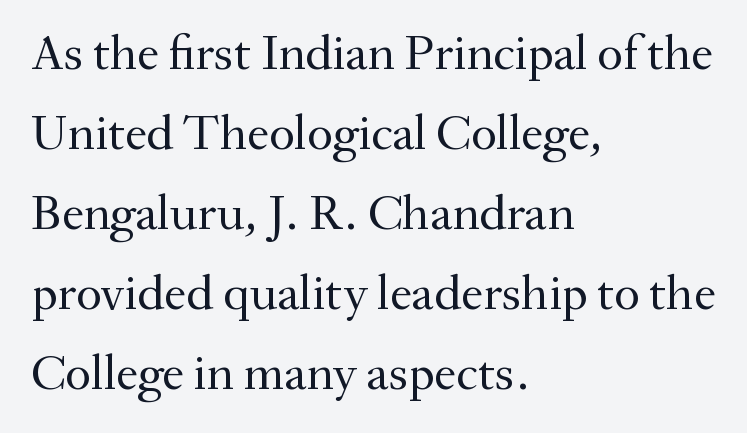
The font family rendered here belongs to the serif group. No heavy texture on the line: the type isn't bold. The rendering anchors every line to the left-hand side. This rendering features lettering with no underline. Notice how the stems are strictly vertical — no italics here. Whoever set this chose a conventional vertical rhythm.
